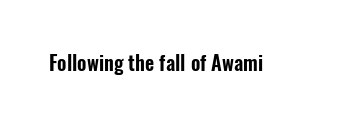
{"italic": "no", "underline": "no", "letter_spacing": "normal", "letter_spacing_em": 0.0, "glyph_px": 20}
